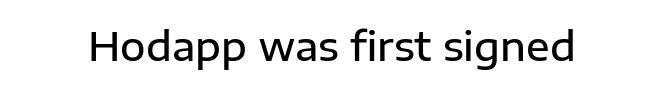
Q: Is the text bold? A: Semi-bold.
Q: Is the text italic (slanted)? A: No, it is upright.
Q: Is the typeface a serif or a sans-serif typeface? A: Sans-serif.
Q: Is the text underlined? A: No.
Q: Is the spacing between letters normal or unusually wide? A: Normal.
Q: Width (condensed, normal, or wide)? A: Normal.
Q: Stroke contrast? A: Low.
Q: x-height? A: Medium.
Q: Monospaced? A: No.
